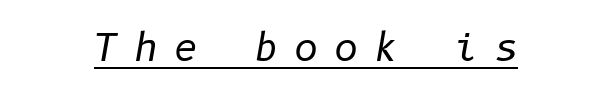
Q: Is the text bold? A: No.
Q: Is the text italic (slanted)? A: Yes, it leans right by about 10 degrees.
Q: Is the text underlined? A: Yes.
Q: Is the spacing between letters normal or unusually wide? A: Unusually wide.
Q: Width (condensed, normal, or wide)? A: Normal.
Q: Stroke contrast? A: Low.
Q: x-height? A: Medium.
